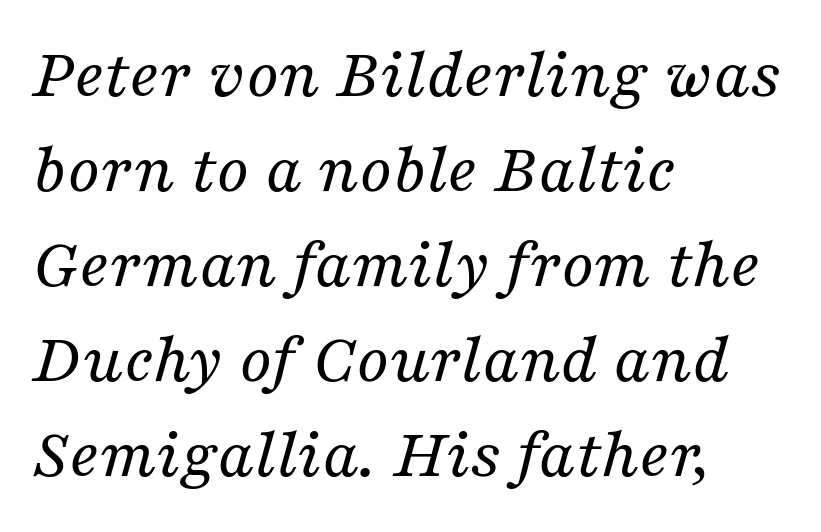
Q: Is the text bold? A: No.
Q: Is the text italic (slanted)? A: Yes, it leans right by about 16 degrees.
Q: Is the typeface a serif or a sans-serif typeface? A: Serif.
Q: Is the text underlined? A: No.
Q: How is the paragraph aligned? A: Left-aligned.
Q: Is the spacing between letters normal or unusually wide? A: Normal.
Q: Is the spacing between lines tight, normal or loose? A: Normal.
Q: Width (condensed, normal, or wide)? A: Normal.
Q: Stroke contrast? A: Medium.
Q: x-height? A: Medium.
Q: Monospaced? A: No.
